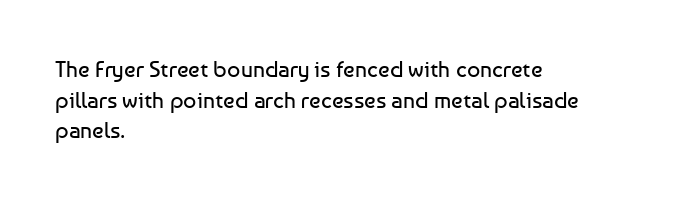
Vertical spacing — default. The text block is weighted toward the left margin, trailing off unevenly rightward. The baseline area is clear. These lines keep a tight, regular rhythm from letter to letter. No extra ink here — the face is not bold.
